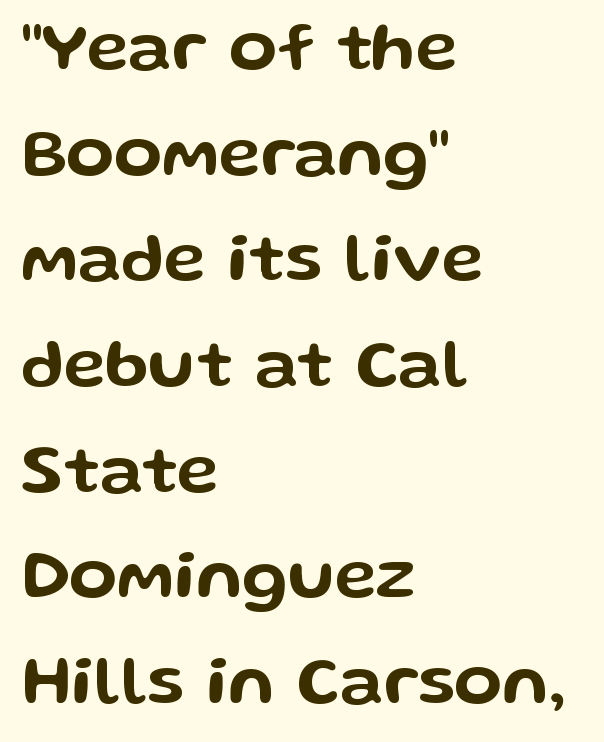
The image shows 70 px wide sans-serif type, upright; set left-aligned, normal line spacing (1.51x), normal letter spacing, not underlined; low stroke contrast and a medium x-height.
